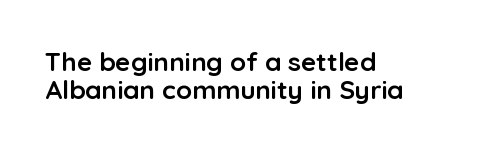
{"italic": "no", "bold": "yes", "underline": "no", "align": "left", "line_spacing": "tight", "line_spacing_ratio": 1.08, "letter_spacing": "normal", "letter_spacing_em": 0.0, "glyph_px": 26}
